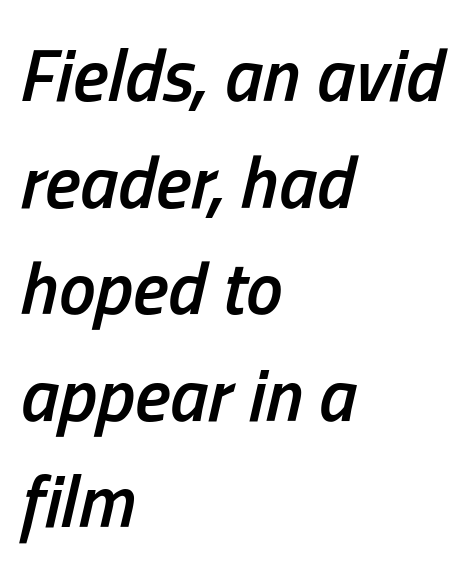
Every row of glyphs begins at an identical x-position on the left. Anything drawn beneath the words? Only blank space. Note the varied advance widths — an 'i' is clearly narrower than an 'm'. Spacing between characters is what you'd get straight out of the box.
